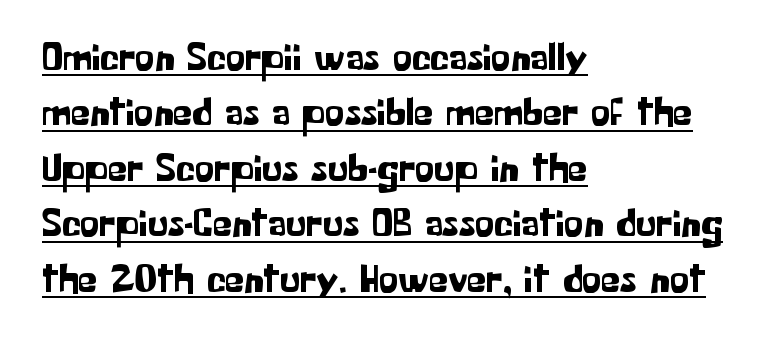
The specimen includes a rule beneath the text block's lines. The lines sit at an ordinary, default distance from one another. Is the letter spacing exaggerated? No — it looks like the ordinary default. No feet cap the strokes, marking this as sans-serif type. A roman cut, with each character standing at attention. Each letter keeps its own natural width here, so spacing adapts to shape.
